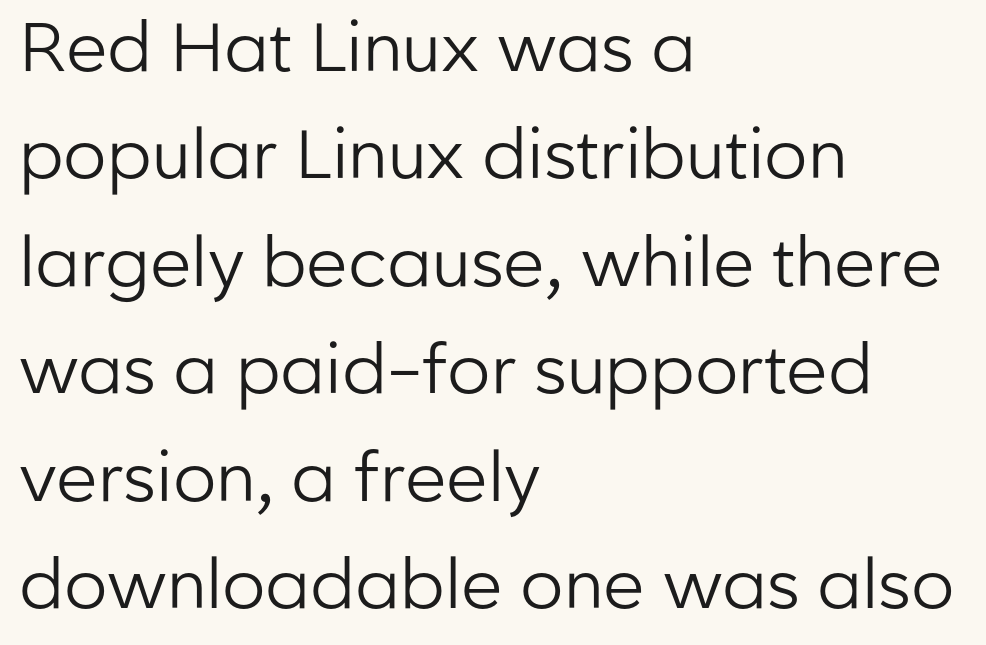
The image shows 68 px regular-weight sans-serif type, upright; set left-aligned, normal line spacing (1.58x), normal letter spacing, not underlined; low stroke contrast and a medium x-height.
